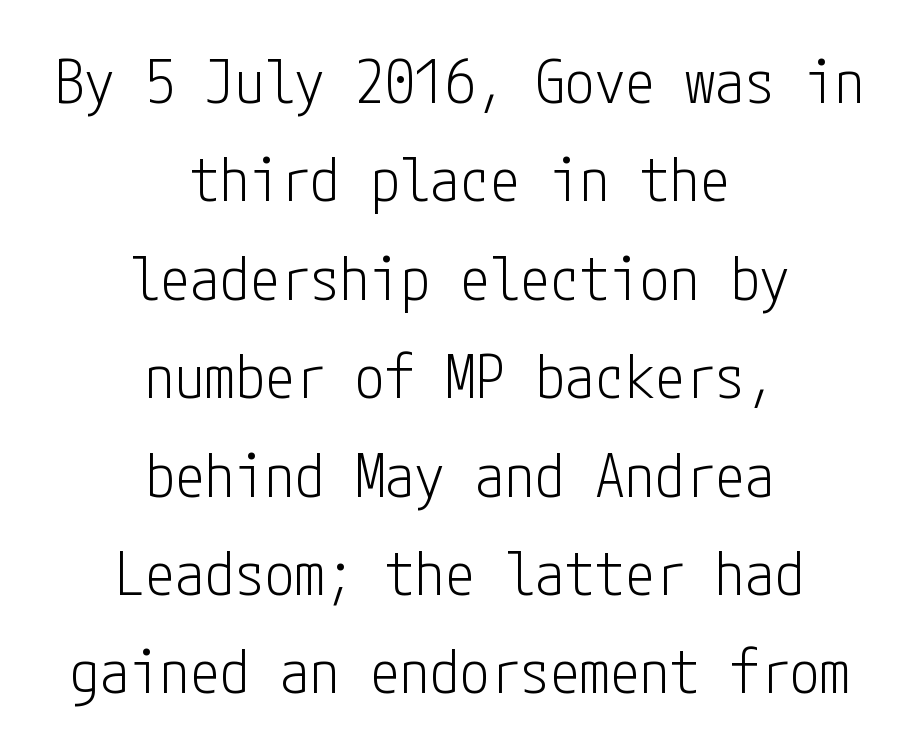
Q: Is the text bold? A: No.
Q: Is the text italic (slanted)? A: No, it is upright.
Q: Is the typeface a serif or a sans-serif typeface? A: Sans-serif.
Q: Is the text underlined? A: No.
Q: How is the paragraph aligned? A: Centered.
Q: Is the spacing between letters normal or unusually wide? A: Normal.
Q: Is the spacing between lines tight, normal or loose? A: Normal.
Q: Width (condensed, normal, or wide)? A: Condensed.
Q: Stroke contrast? A: Low.
Q: x-height? A: Medium.
